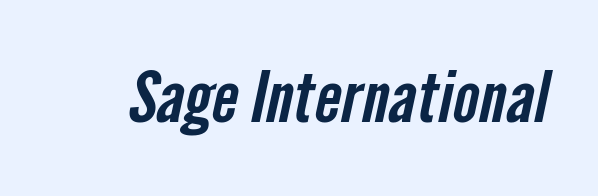
{"serif": "no", "width": "condensed", "stroke_contrast": "low", "x_height": "medium", "monospaced": "no", "underline": "no", "letter_spacing": "normal", "letter_spacing_em": 0.0, "glyph_px": 70}
